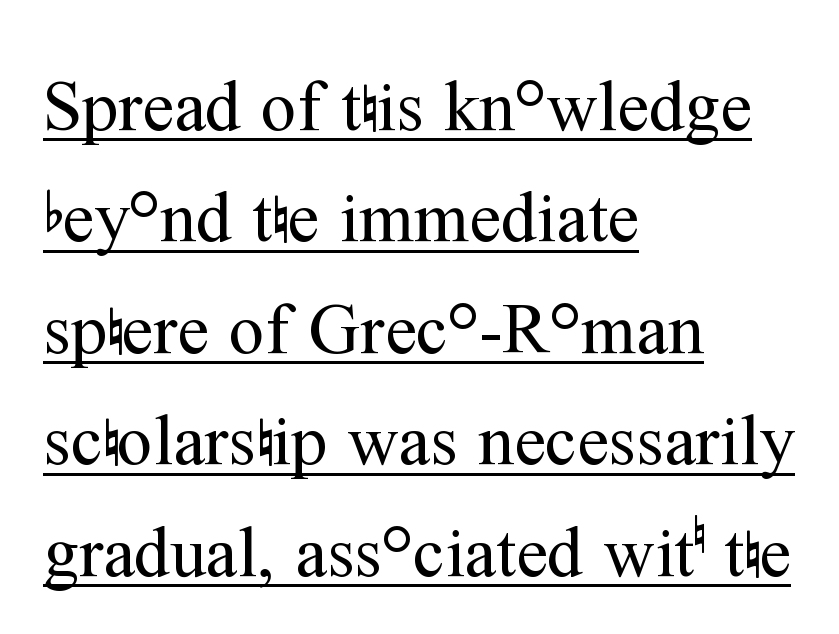
The passage is arranged the way most books set body copy — flush left. Is there any slant? The stems are plumb. The sample's only ornament is a line tracing under the words. Small tapered or slab feet sit at the stroke ends, so this counts as serif. Weight: not bold — regular or lighter.
